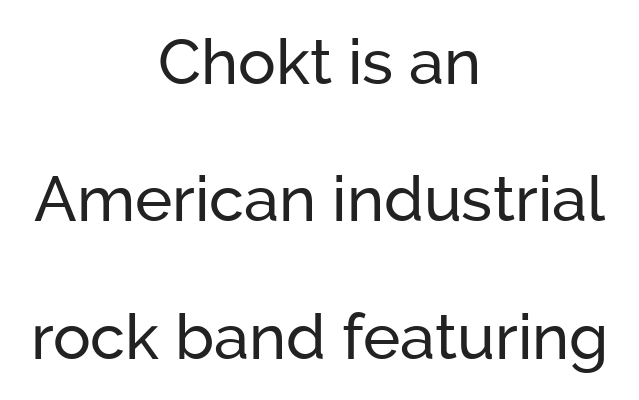
This block would shrink considerably if given ordinary leading; it's expanded now. The face used here is rendered with its standard letterfit. The text was rendered using a sans face with plain stroke endings. The zone under the glyphs is completely vacant.
